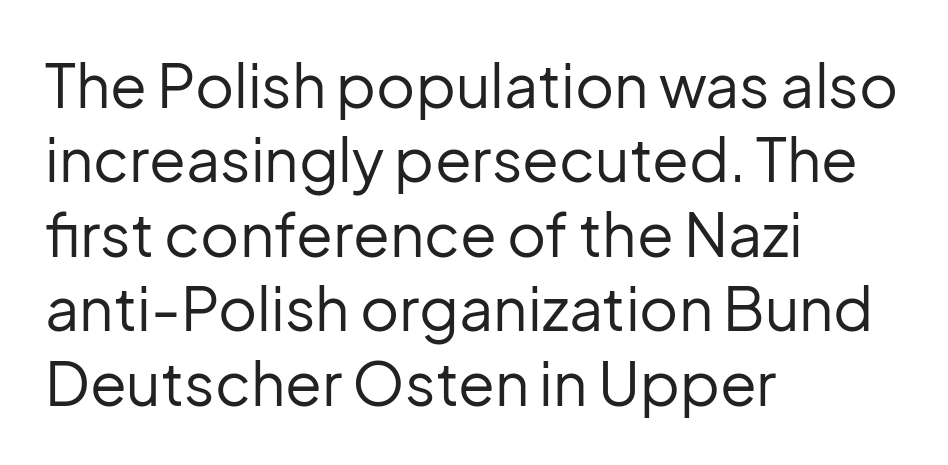
Q: Is the text bold? A: No.
Q: Is the text italic (slanted)? A: No, it is upright.
Q: Is the typeface a serif or a sans-serif typeface? A: Sans-serif.
Q: Is the text underlined? A: No.
Q: How is the paragraph aligned? A: Left-aligned.
Q: Is the spacing between letters normal or unusually wide? A: Normal.
Q: Width (condensed, normal, or wide)? A: Normal.
Q: Stroke contrast? A: Low.
Q: x-height? A: Medium.
Q: Monospaced? A: No.
